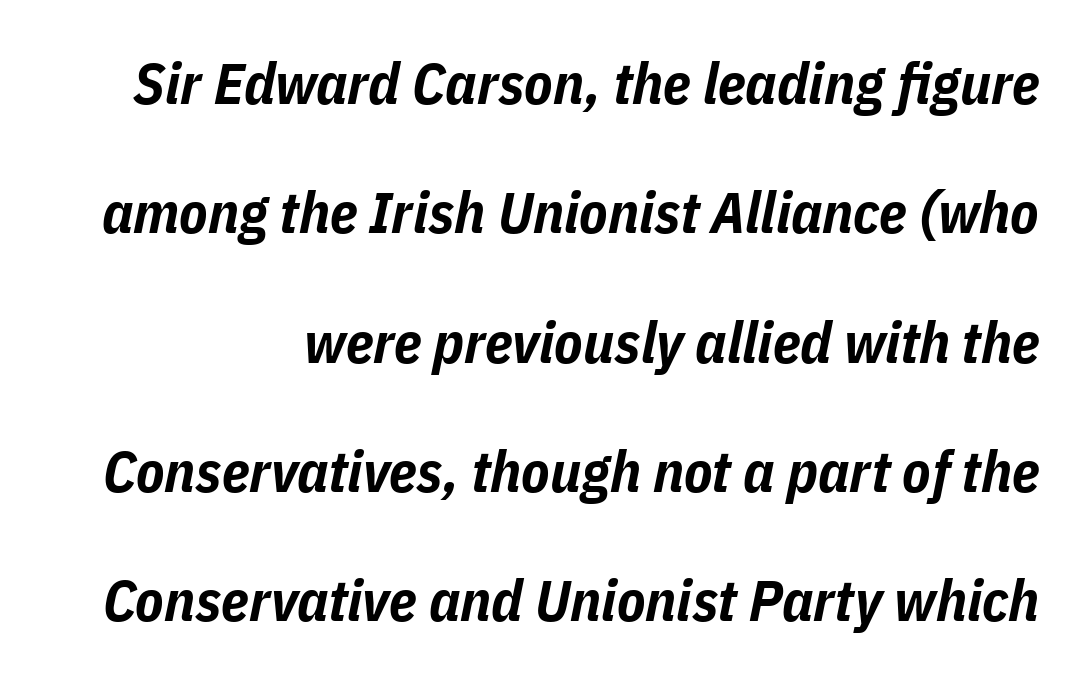
Q: Is the text bold? A: Yes.
Q: Is the text italic (slanted)? A: Yes, it leans right by about 11 degrees.
Q: Is the text underlined? A: No.
Q: Is the spacing between letters normal or unusually wide? A: Normal.
Q: Is the spacing between lines tight, normal or loose? A: Loose.
Q: Width (condensed, normal, or wide)? A: Condensed.
Q: Stroke contrast? A: Low.
Q: x-height? A: Medium.
Q: Monospaced? A: No.
